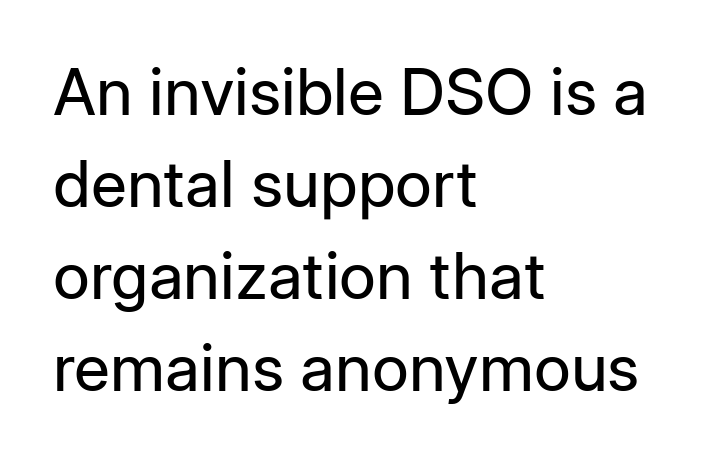
The image shows 64 px regular-weight sans-serif type, upright; set left-aligned, normal line spacing (1.44x), normal letter spacing, not underlined; low stroke contrast and a medium x-height.
